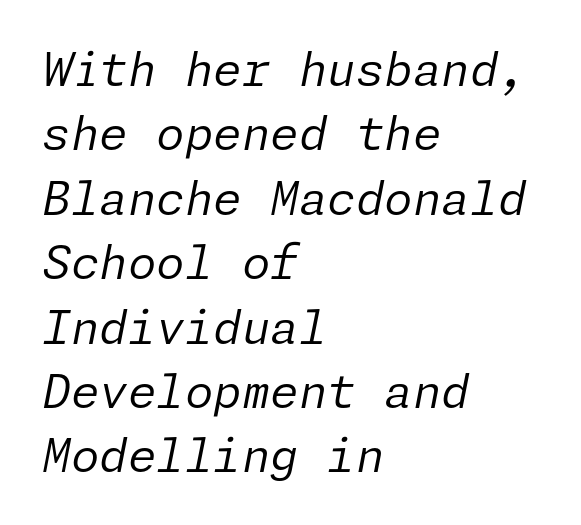
The letters sit at their default tracking, neither squeezed nor spread. The gap between lines stays unmarked. A student would call this left alignment; a typographer would say flush left, rag right. Notice how descenders clear the ascenders below comfortably — that's standard leading.
